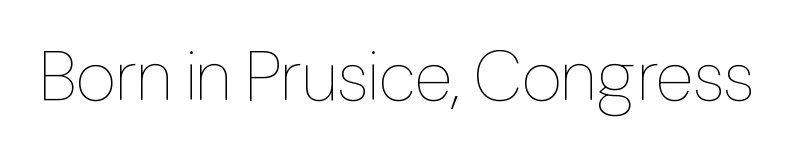
{"italic": "no", "bold": "no", "weight": "thin", "width": "condensed", "stroke_contrast": "low", "x_height": "medium", "monospaced": "no", "underline": "no", "letter_spacing": "normal", "letter_spacing_em": 0.0, "glyph_px": 70}
